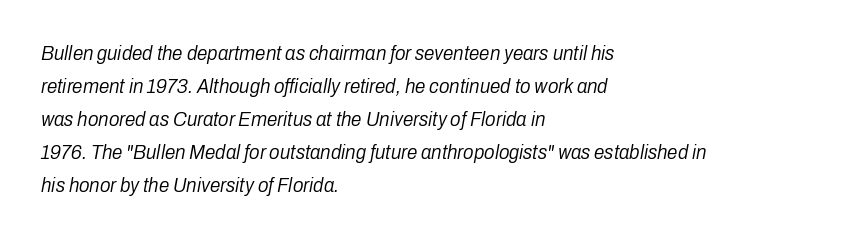
Q: Is the text bold? A: No.
Q: Is the text italic (slanted)? A: Yes, it leans right by about 10 degrees.
Q: Is the text underlined? A: No.
Q: How is the paragraph aligned? A: Left-aligned.
Q: Is the spacing between letters normal or unusually wide? A: Normal.
Q: Is the spacing between lines tight, normal or loose? A: Normal.
